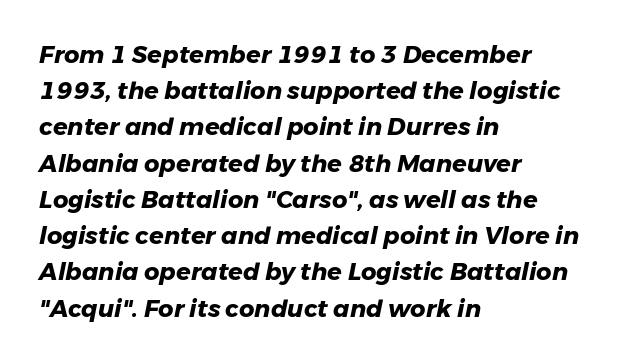
When letters slant like this, we call the style italic. Heft: maximum for text — a bold. The passage is arranged the way most books set body copy — flush left. This rendering leaves character spacing at its baseline value.
